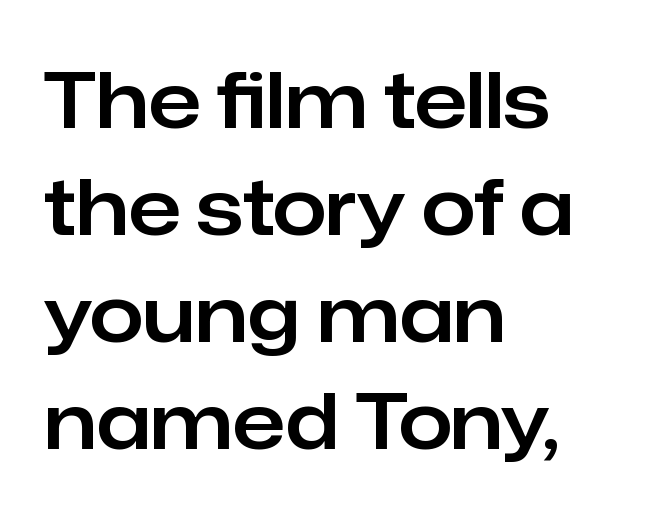
Q: Is the text italic (slanted)? A: No, it is upright.
Q: Is the typeface a serif or a sans-serif typeface? A: Sans-serif.
Q: Is the text underlined? A: No.
Q: How is the paragraph aligned? A: Left-aligned.
Q: Is the spacing between letters normal or unusually wide? A: Normal.
Q: Is the spacing between lines tight, normal or loose? A: Normal.
Q: Width (condensed, normal, or wide)? A: Normal.
Q: Stroke contrast? A: Low.
Q: x-height? A: Medium.
Q: Monospaced? A: No.
